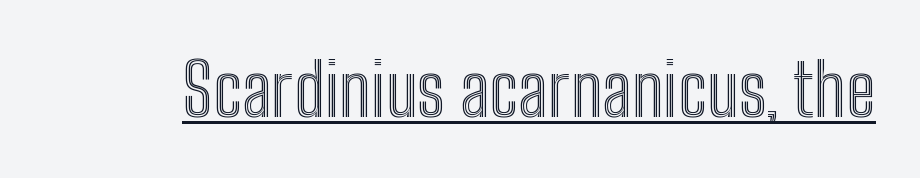
{"italic": "no", "width": "condensed", "x_height": "medium", "monospaced": "no", "underline": "yes", "letter_spacing": "normal", "letter_spacing_em": 0.0, "glyph_px": 73}
